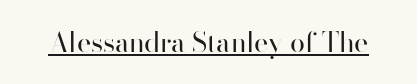
Q: Is the text bold? A: No.
Q: Is the text italic (slanted)? A: No, it is upright.
Q: Is the text underlined? A: Yes.
Q: Is the spacing between letters normal or unusually wide? A: Normal.
